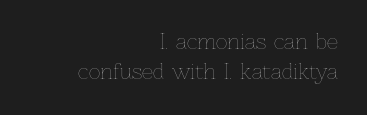
Compared with typical body copy, the letter spacing here is the same. The weight would be labelled regular, book, light, or lighter still. Italic? Not at all — the glyphs are vertical. The baseline area is clear. Evenly set lines give the paragraph a standard silhouette. Teacher's note: observe the even right margin — that is flush-right alignment.
